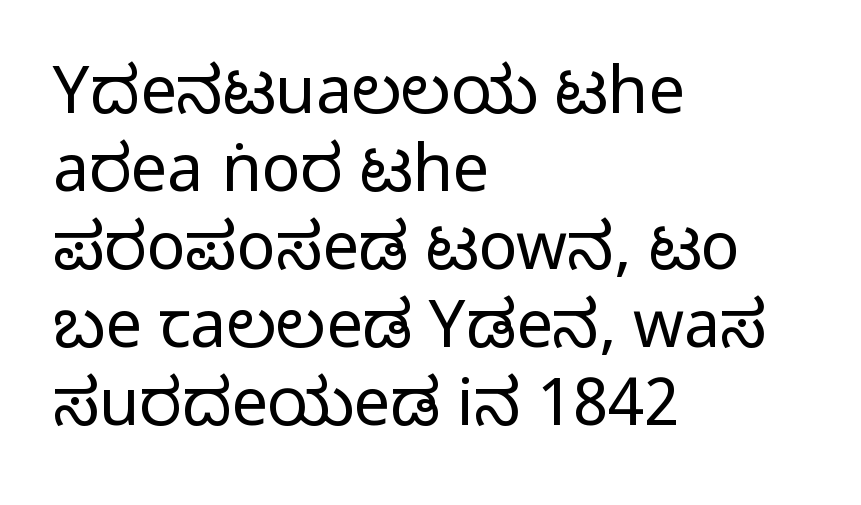
{"serif": "no", "italic": "no", "bold": "no", "weight": "regular", "width": "condensed", "stroke_contrast": "low", "x_height": "large", "monospaced": "no", "underline": "no", "align": "left", "line_spacing_ratio": 1.2, "letter_spacing": "normal", "letter_spacing_em": 0.0, "glyph_px": 65}
